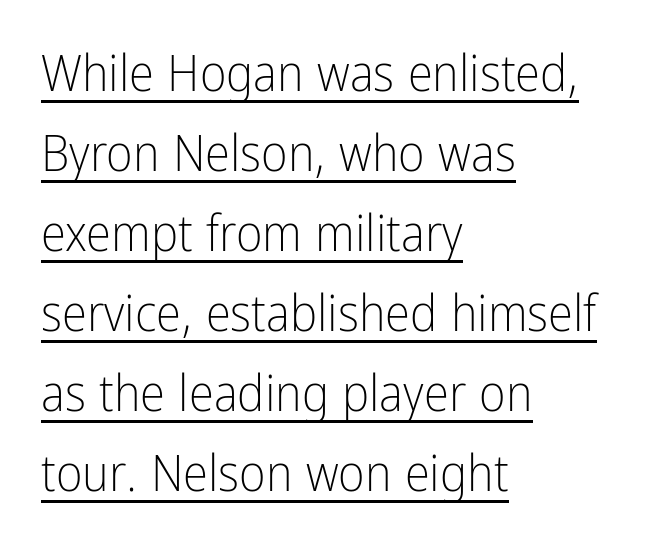
Q: Is the text bold? A: No.
Q: Is the text italic (slanted)? A: No, it is upright.
Q: Is the typeface a serif or a sans-serif typeface? A: Sans-serif.
Q: Is the text underlined? A: Yes.
Q: How is the paragraph aligned? A: Left-aligned.
Q: Is the spacing between letters normal or unusually wide? A: Normal.
Q: Is the spacing between lines tight, normal or loose? A: Normal.
Q: Width (condensed, normal, or wide)? A: Condensed.
Q: Stroke contrast? A: Low.
Q: x-height? A: Medium.
Q: Monospaced? A: No.
